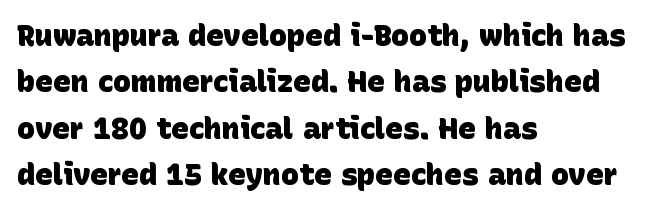
{"serif": "no", "bold": "yes", "weight": "heavy", "width": "normal", "stroke_contrast": "low", "x_height": "large", "monospaced": "no", "underline": "no", "align": "left", "line_spacing": "normal", "line_spacing_ratio": 1.55, "letter_spacing": "normal", "letter_spacing_em": 0.0, "glyph_px": 30}
